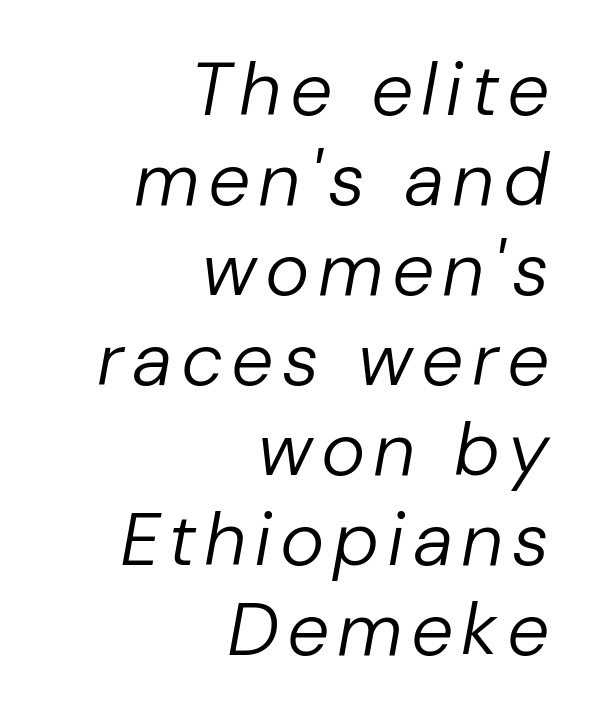
The strip under each line holds only bare page. Is the block centered? No — it sits flush against the right margin. You could not count columns in this text — the font is proportionally spaced. Tall strokes in this sample are angled rather than plumb. Letters have the restrained weight of plain body copy at most.
